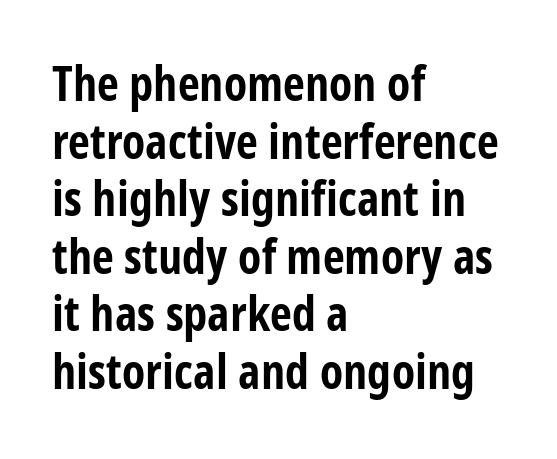
The area under the type is left untouched. The passage shown is typeset with a sans-serif family. Visually the block forms a straight wall on the left and a jagged coastline on the right. The rendering uses natural spacing where letterforms have individual widths. The typography opts for an upright posture over an oblique one.
